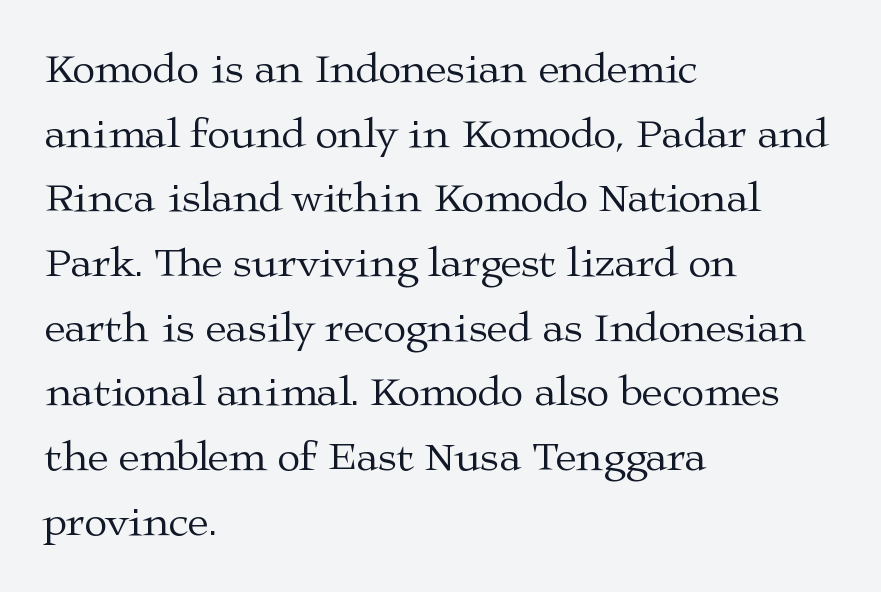
Q: Is the text bold? A: No.
Q: Is the text italic (slanted)? A: No, it is upright.
Q: Is the typeface a serif or a sans-serif typeface? A: Serif.
Q: Is the text underlined? A: No.
Q: How is the paragraph aligned? A: Left-aligned.
Q: Is the spacing between letters normal or unusually wide? A: Normal.
Q: Is the spacing between lines tight, normal or loose? A: Normal.
Q: Width (condensed, normal, or wide)? A: Wide.
Q: Stroke contrast? A: Medium.
Q: x-height? A: Medium.
Q: Monospaced? A: No.
